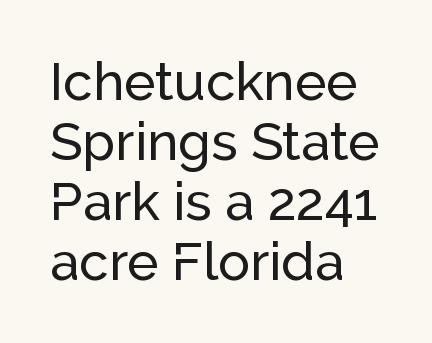
{"serif": "no", "italic": "no", "width": "normal", "stroke_contrast": "low", "x_height": "medium", "monospaced": "no", "underline": "no", "align": "left", "line_spacing": "tight", "line_spacing_ratio": 1.13, "letter_spacing": "normal", "letter_spacing_em": 0.0, "glyph_px": 53}
